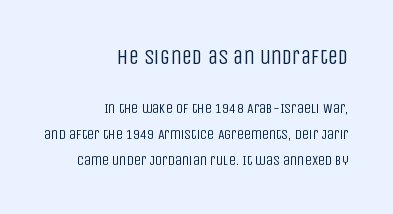
{"italic": "no", "bold": "no", "underline": "no", "align": "right", "line_spacing_ratio": 1.87, "letter_spacing": "normal", "letter_spacing_em": 0.0, "larger_block": "first", "size_ratio": 1.5, "glyph_px": 21}
